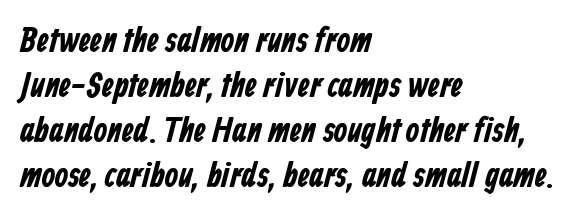
The image shows 35 px bold, condensed sans-serif type; set left-aligned, normal line spacing (1.29x), normal letter spacing, not underlined; low stroke contrast and a medium x-height.
